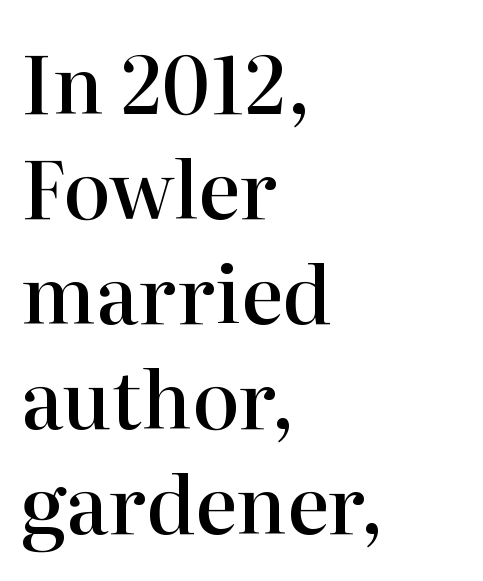
The image shows 79 px semibold serif type, upright; set left-aligned, normal line spacing (1.33x), normal letter spacing, not underlined; high stroke contrast and a medium x-height.
